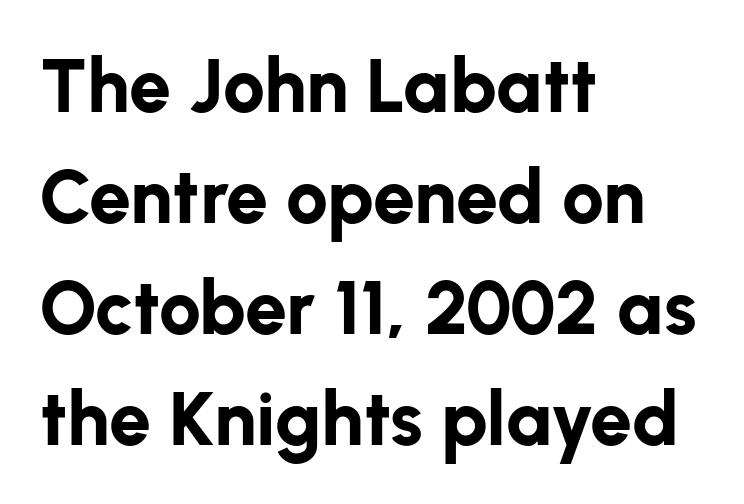
The image shows 75 px bold sans-serif type, upright; set left-aligned, normal line spacing (1.48x), normal letter spacing, not underlined; low stroke contrast and a medium x-height.
